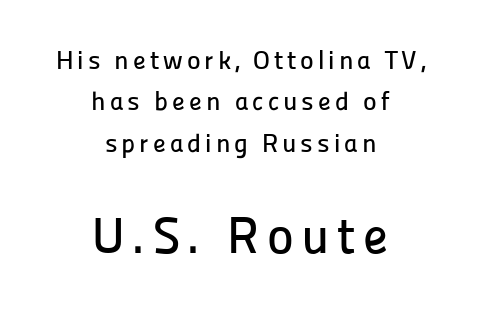
Q: Is the text italic (slanted)? A: No, it is upright.
Q: Is the typeface a serif or a sans-serif typeface? A: Sans-serif.
Q: Is the text underlined? A: No.
Q: How is the paragraph aligned? A: Centered.
Q: Is the spacing between lines tight, normal or loose? A: Normal.
Q: Which block of text is set in a larger size, the first (top) or the second (bottom)? A: The second (bottom) one.
Q: Width (condensed, normal, or wide)? A: Normal.
Q: Stroke contrast? A: Low.
Q: x-height? A: Medium.
Q: Monospaced? A: No.
